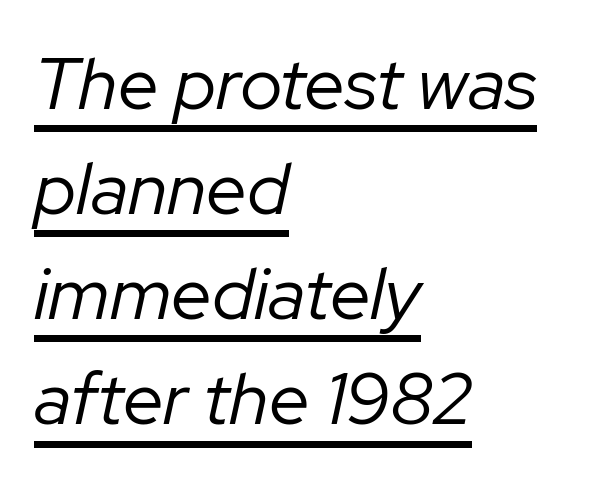
{"italic": "yes", "lean": "right", "slant_degrees": 12, "bold": "no", "weight": "regular", "width": "normal", "stroke_contrast": "low", "x_height": "medium", "monospaced": "no", "underline": "yes", "align": "left", "line_spacing": "normal", "line_spacing_ratio": 1.44, "letter_spacing": "normal", "letter_spacing_em": 0.0, "glyph_px": 73}
